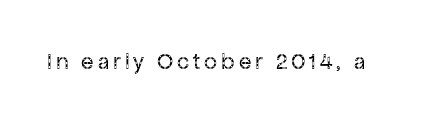
Honestly, there is no underline to notice here at all. This is roman type, the default non-slanted kind. Weight: not bold — regular or lighter.
